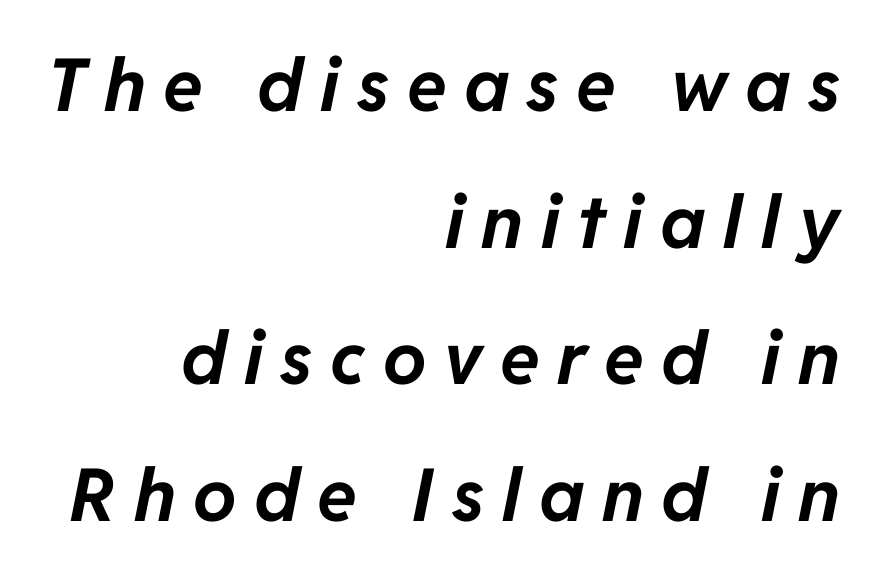
Q: Is the text bold? A: Yes.
Q: Is the text italic (slanted)? A: Yes, it leans right by about 11 degrees.
Q: Is the text underlined? A: No.
Q: How is the paragraph aligned? A: Right-aligned.
Q: Is the spacing between letters normal or unusually wide? A: Unusually wide.
Q: Width (condensed, normal, or wide)? A: Normal.
Q: Stroke contrast? A: Low.
Q: x-height? A: Medium.
Q: Monospaced? A: No.
